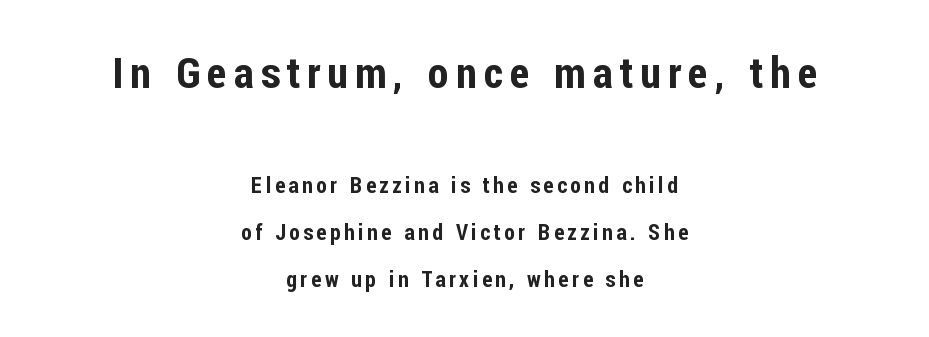
{"serif": "no", "italic": "no", "width": "condensed", "stroke_contrast": "low", "x_height": "medium", "monospaced": "no", "underline": "no", "align": "center", "line_spacing": "loose", "line_spacing_ratio": 2.15, "larger_block": "first", "size_ratio": 1.95, "glyph_px": 43}
